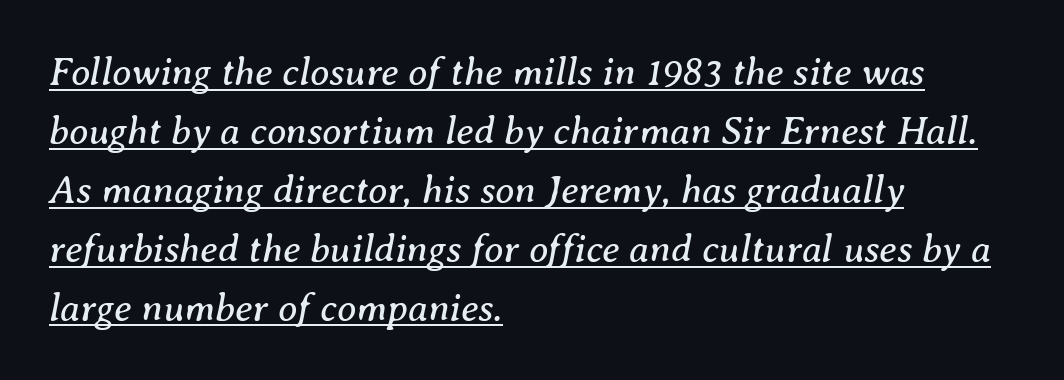
Q: Is the text bold? A: No.
Q: Is the text italic (slanted)? A: Yes, it leans right by about 8 degrees.
Q: Is the typeface a serif or a sans-serif typeface? A: Serif.
Q: Is the text underlined? A: Yes.
Q: How is the paragraph aligned? A: Left-aligned.
Q: Is the spacing between letters normal or unusually wide? A: Normal.
Q: Is the spacing between lines tight, normal or loose? A: Normal.
Q: Width (condensed, normal, or wide)? A: Normal.
Q: Stroke contrast? A: Medium.
Q: x-height? A: Medium.
Q: Monospaced? A: No.
